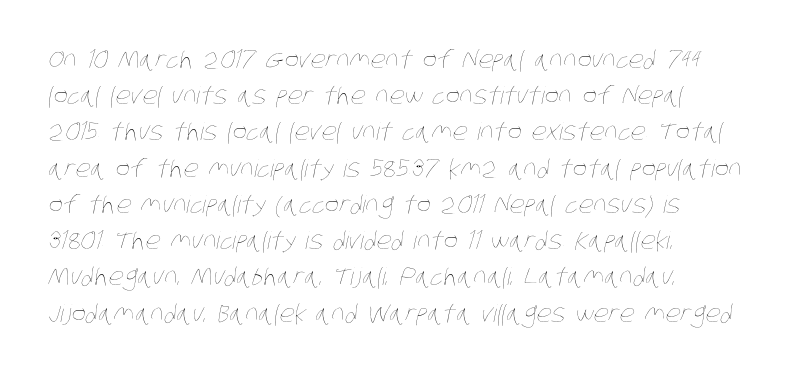
The foot of each line stays bare and open. Between one letter and the next there's only the usual sliver of space. The paragraph shown leans on its left margin. Whoever set this chose a conventional vertical rhythm. The strokes are not fattened; the text isn't bold.
